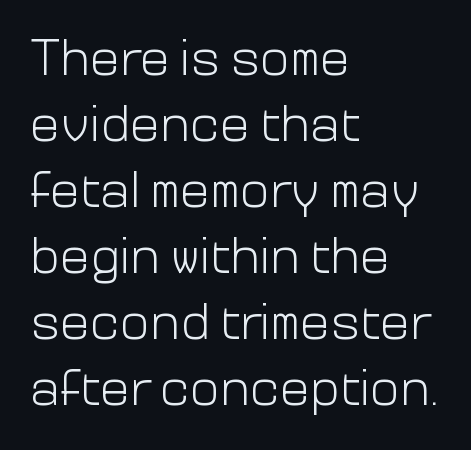
The image shows 50 px light sans-serif type, upright; set left-aligned, normal line spacing (1.32x), normal letter spacing, not underlined; low stroke contrast and a medium x-height.
